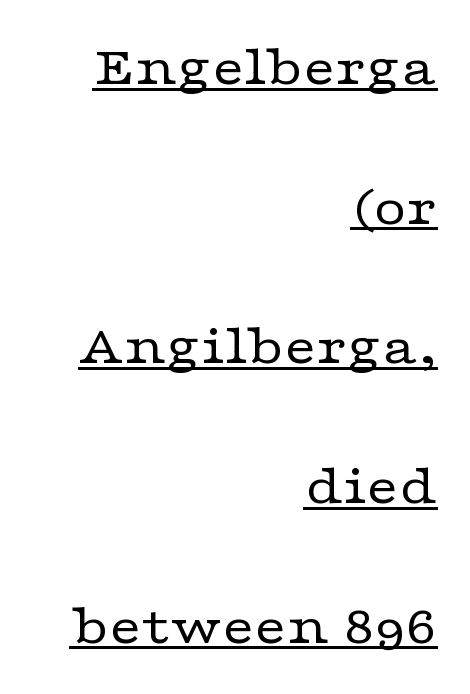
{"serif": "yes", "italic": "no", "bold": "no", "weight": "regular", "width": "wide", "stroke_contrast": "low", "x_height": "medium", "monospaced": "no", "underline": "yes", "align": "right", "line_spacing": "loose", "line_spacing_ratio": 2.45, "letter_spacing": "normal", "letter_spacing_em": 0.0, "glyph_px": 57}
